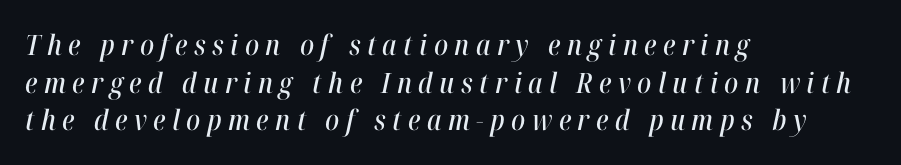
{"italic": "yes", "lean": "right", "slant_degrees": 12, "width": "condensed", "stroke_contrast": "high", "x_height": "medium", "monospaced": "no", "underline": "no", "align": "left", "line_spacing": "normal", "line_spacing_ratio": 1.34, "letter_spacing": "wide", "letter_spacing_em": 0.23, "glyph_px": 28}
